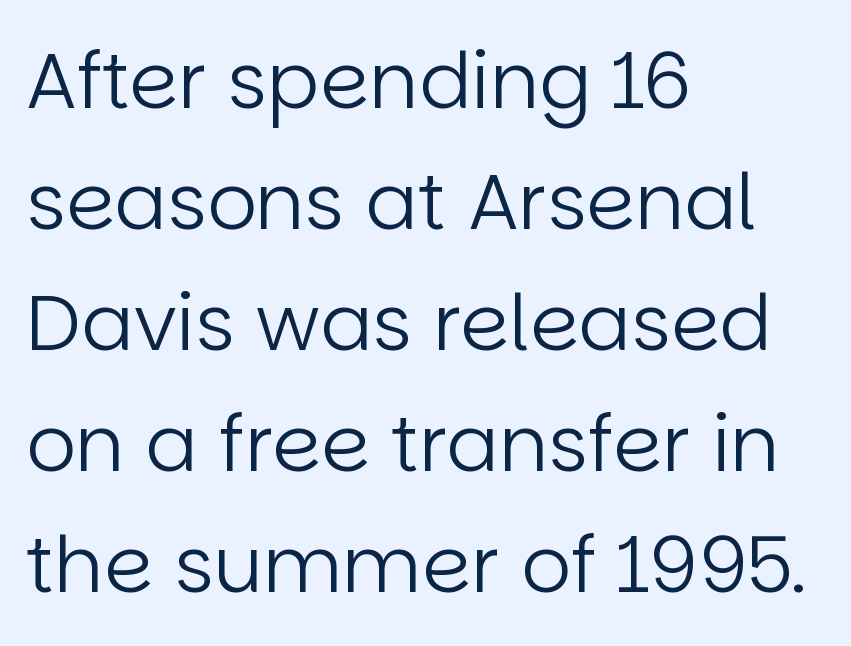
{"serif": "no", "italic": "no", "bold": "no", "weight": "regular", "width": "normal", "stroke_contrast": "low", "x_height": "large", "monospaced": "no", "underline": "no", "align": "left", "line_spacing": "normal", "line_spacing_ratio": 1.55, "letter_spacing": "normal", "letter_spacing_em": 0.0, "glyph_px": 78}
